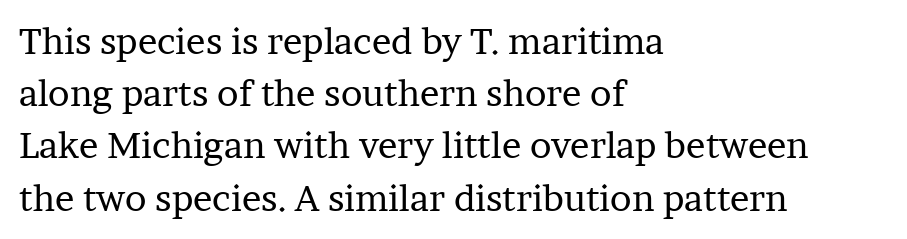
No chunkiness to these letters — they're not bold. Note: serifs present on the glyphs. Every row of glyphs begins at an identical x-position on the left. The block of text has a typical density, with ordinary space between rows.
